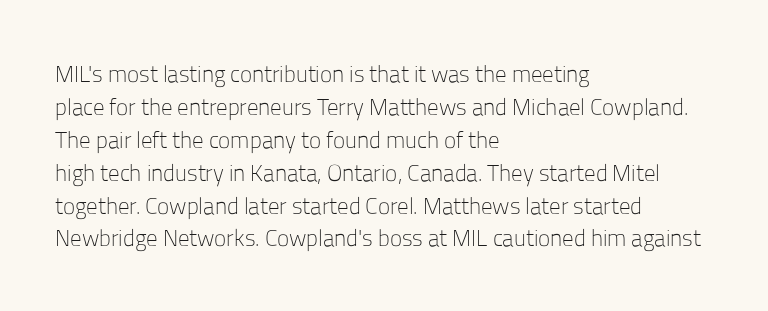
Honestly, the row spacing looks completely unremarkable. Caption: face not bold, strokes unweighted. Posture: vertical. This rendering features lettering with no underline. The setting favours the left margin, as ordinary paragraphs usually do.
